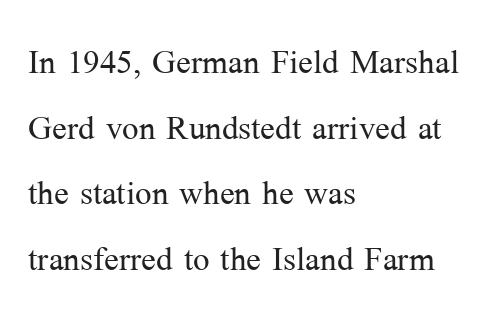
The image shows 44 px light serif type, upright; set left-aligned, normal line spacing (1.49x), normal letter spacing, not underlined; medium stroke contrast and a medium x-height.
